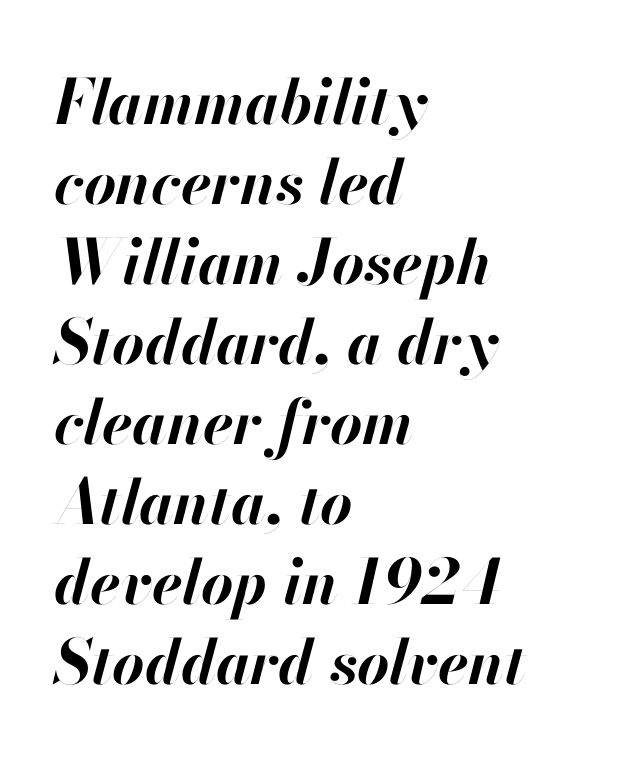
The image shows 62 px bold type, italic (leaning right); set left-aligned, normal line spacing (1.29x), normal letter spacing, not underlined; high stroke contrast and a small x-height.
